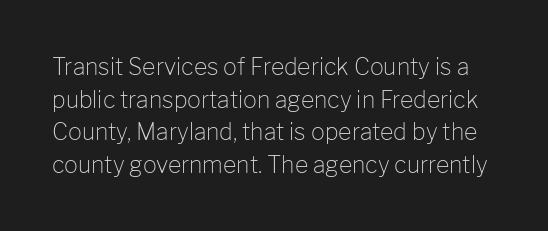
Q: Is the text bold? A: No.
Q: Is the text italic (slanted)? A: No, it is upright.
Q: Is the text underlined? A: No.
Q: Is the spacing between letters normal or unusually wide? A: Normal.
Q: Is the spacing between lines tight, normal or loose? A: Normal.
